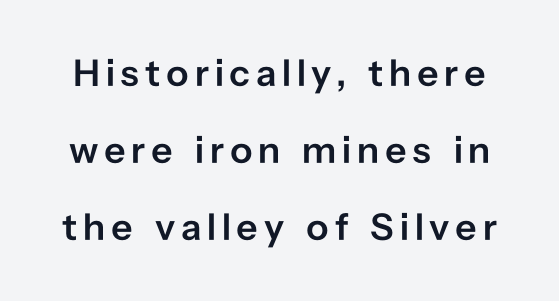
Q: Is the text bold? A: Semi-bold.
Q: Is the text italic (slanted)? A: No, it is upright.
Q: Is the typeface a serif or a sans-serif typeface? A: Sans-serif.
Q: Is the text underlined? A: No.
Q: Is the spacing between lines tight, normal or loose? A: Loose.
Q: Width (condensed, normal, or wide)? A: Normal.
Q: Stroke contrast? A: Low.
Q: x-height? A: Medium.
Q: Monospaced? A: No.
